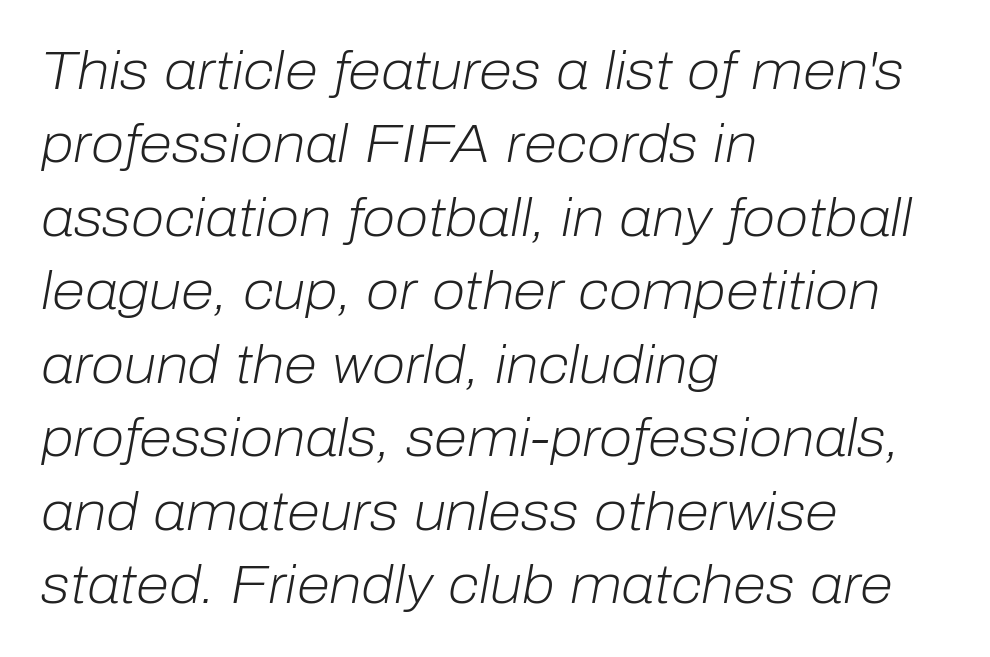
No letter is thick-stroked: the sample isn't bold. Standard letterfit; no display-style spreading of the glyphs. Rendered with sloped, italic letterforms. One glance says typical: line gaps are just what's usual.
